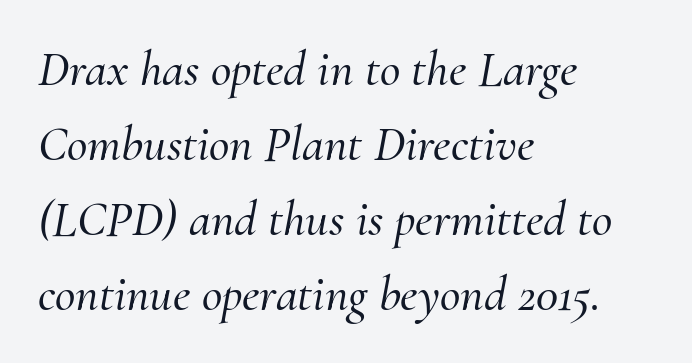
Q: Is the text italic (slanted)? A: Yes, it leans right by about 10 degrees.
Q: Is the typeface a serif or a sans-serif typeface? A: Serif.
Q: Is the text underlined? A: No.
Q: How is the paragraph aligned? A: Left-aligned.
Q: Is the spacing between letters normal or unusually wide? A: Normal.
Q: Is the spacing between lines tight, normal or loose? A: Normal.
Q: Width (condensed, normal, or wide)? A: Normal.
Q: Stroke contrast? A: Medium.
Q: x-height? A: Small.
Q: Monospaced? A: No.
